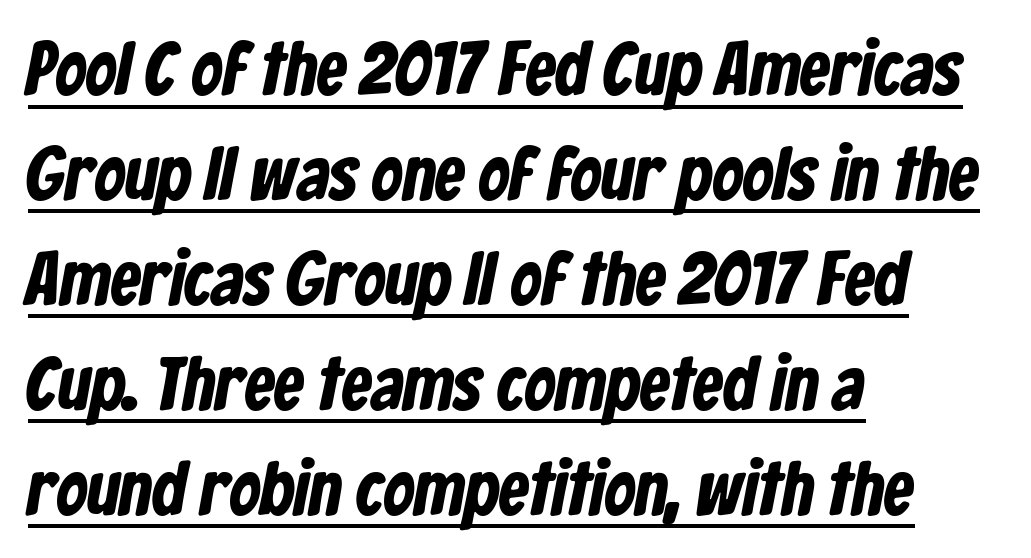
Q: Is the typeface a serif or a sans-serif typeface? A: Sans-serif.
Q: Is the text underlined? A: Yes.
Q: How is the paragraph aligned? A: Left-aligned.
Q: Is the spacing between letters normal or unusually wide? A: Normal.
Q: Is the spacing between lines tight, normal or loose? A: Normal.
Q: Width (condensed, normal, or wide)? A: Condensed.
Q: Stroke contrast? A: Low.
Q: x-height? A: Medium.
Q: Monospaced? A: No.
